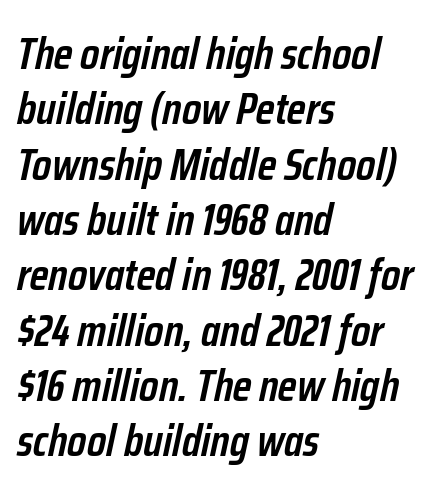
Q: Is the text bold? A: Semi-bold.
Q: Is the text italic (slanted)? A: Yes, it leans right by about 12 degrees.
Q: Is the text underlined? A: No.
Q: How is the paragraph aligned? A: Left-aligned.
Q: Is the spacing between letters normal or unusually wide? A: Normal.
Q: Width (condensed, normal, or wide)? A: Condensed.
Q: Stroke contrast? A: Low.
Q: x-height? A: Medium.
Q: Monospaced? A: No.
